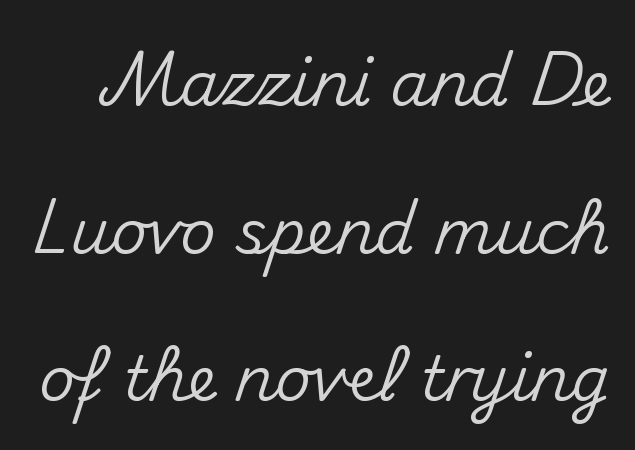
The image shows 62 px sans-serif type; set loose line spacing (2.38x), normal letter spacing, not underlined; medium stroke contrast and a small x-height.
